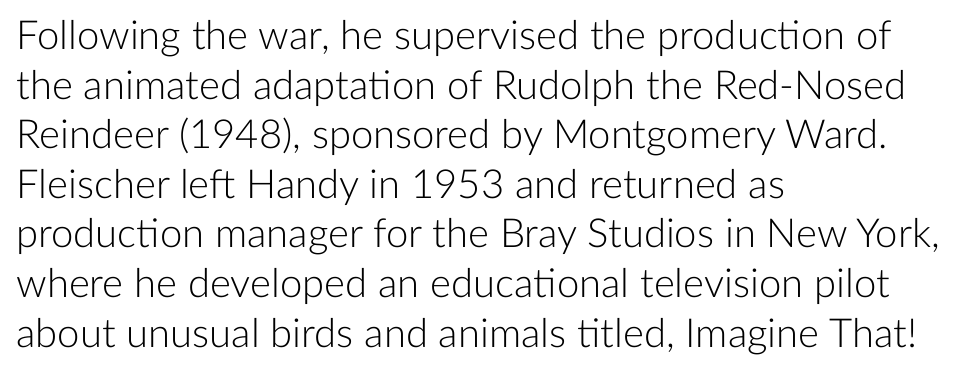
Heaviness? Minimal to ordinary, like unemphasized prose. Glyph-to-glyph distance matches everyday printed text. Quick note: underline off. Spacing verdict: proportional, widths tailored to each character. Each line starts at the same left margin while the right side varies. Check where the strokes stop: nothing finishes them off — pure sans.
